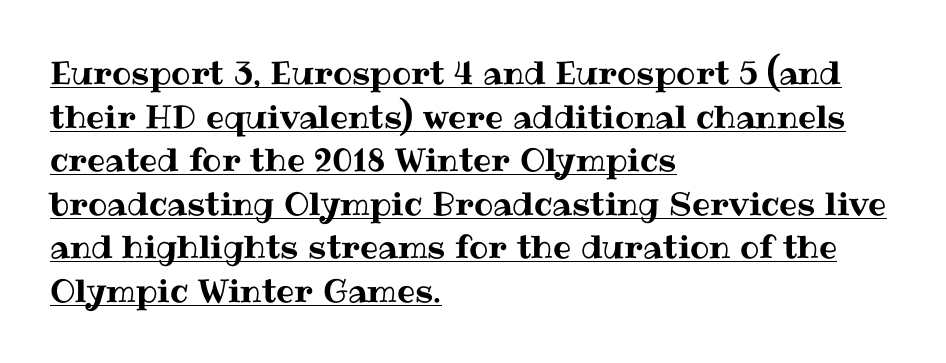
The image shows 32 px text type, upright; set left-aligned, normal line spacing (1.36x), normal letter spacing, underlined; medium stroke contrast and a medium x-height.
